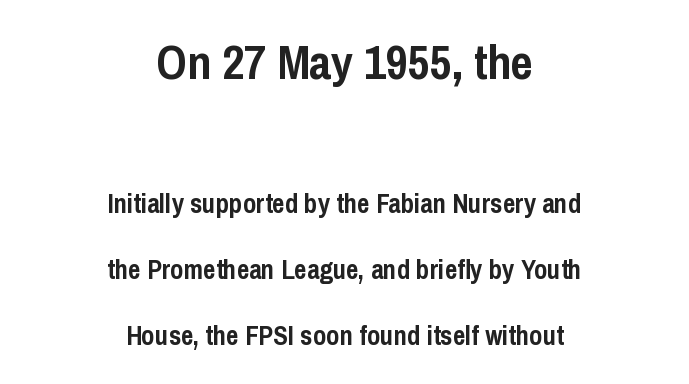
The image shows 48 px semibold, condensed sans-serif type, upright; set centered, loose line spacing (2.45x), normal letter spacing, not underlined; the first (top) block is 1.78x larger; low stroke contrast and a medium x-height.
